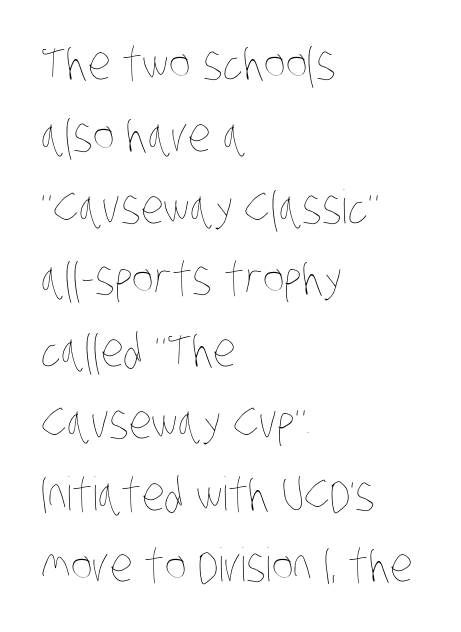
{"bold": "no", "weight": "thin", "width": "condensed", "stroke_contrast": "low", "x_height": "large", "monospaced": "no", "underline": "no", "align": "left", "line_spacing": "normal", "line_spacing_ratio": 1.56, "letter_spacing": "normal", "letter_spacing_em": 0.0, "glyph_px": 46}
